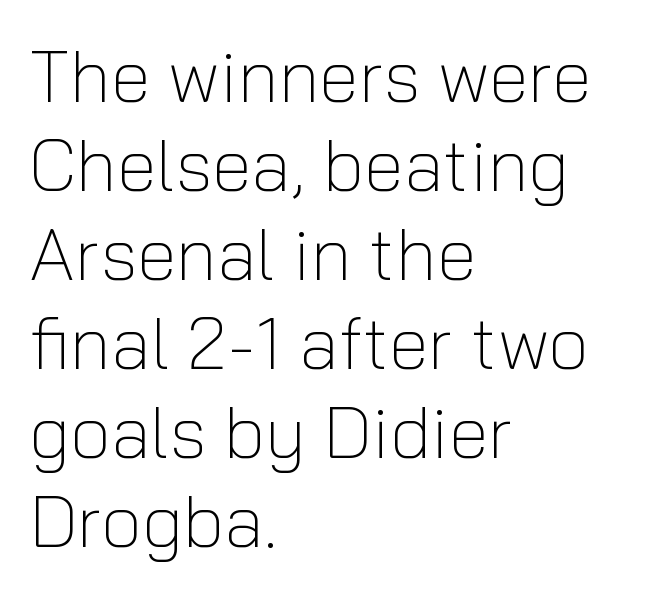
{"serif": "no", "italic": "no", "bold": "no", "weight": "light", "width": "normal", "stroke_contrast": "low", "x_height": "medium", "monospaced": "no", "underline": "no", "align": "left", "line_spacing_ratio": 1.22, "letter_spacing": "normal", "letter_spacing_em": 0.0, "glyph_px": 73}
